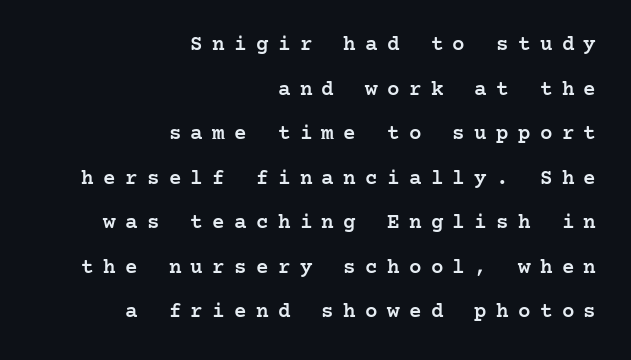
Words appear elongated and porous because spacing is wide. The vertical gap from one line to the next is large. Notice the strokes are somewhat thickened but not fully heavy: this is a semibold. Glance below the letters and you will spot only blank space. The text block is weighted toward the right margin, trailing off unevenly leftward. Italic? Not at all — the glyphs are vertical.
